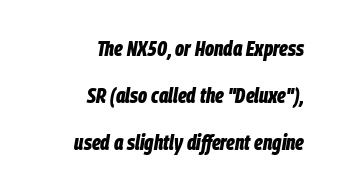
Q: Is the text bold? A: Yes.
Q: Is the text italic (slanted)? A: Yes, it leans right by about 9 degrees.
Q: Is the text underlined? A: No.
Q: How is the paragraph aligned? A: Right-aligned.
Q: Is the spacing between letters normal or unusually wide? A: Normal.
Q: Is the spacing between lines tight, normal or loose? A: Loose.
